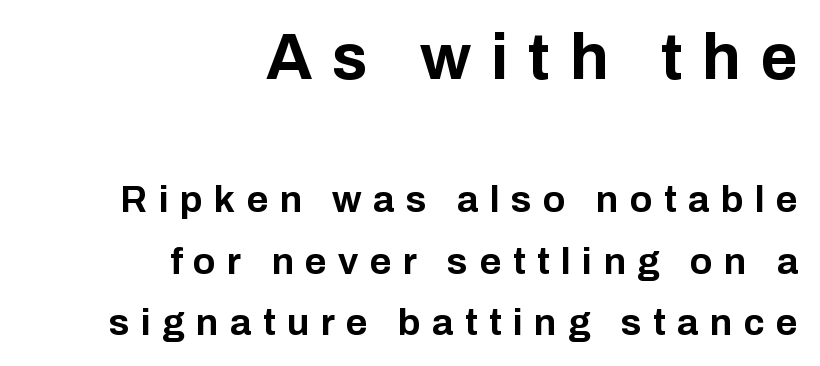
Q: Is the text bold? A: Yes.
Q: Is the text italic (slanted)? A: No, it is upright.
Q: Is the typeface a serif or a sans-serif typeface? A: Sans-serif.
Q: Is the text underlined? A: No.
Q: How is the paragraph aligned? A: Right-aligned.
Q: Is the spacing between letters normal or unusually wide? A: Unusually wide.
Q: Is the spacing between lines tight, normal or loose? A: Normal.
Q: Which block of text is set in a larger size, the first (top) or the second (bottom)? A: The first (top) one.
Q: Width (condensed, normal, or wide)? A: Normal.
Q: Stroke contrast? A: Low.
Q: x-height? A: Medium.
Q: Monospaced? A: No.
